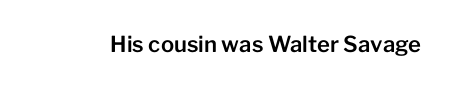
The image shows 22 px text type, upright; set normal letter spacing, not underlined.
